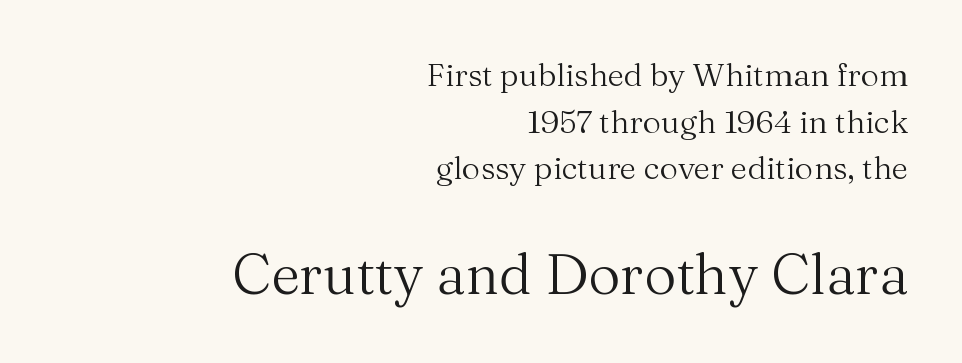
{"serif": "yes", "italic": "no", "bold": "no", "weight": "regular", "width": "normal", "stroke_contrast": "medium", "x_height": "medium", "monospaced": "no", "underline": "no", "align": "right", "line_spacing": "normal", "line_spacing_ratio": 1.46, "letter_spacing": "normal", "letter_spacing_em": 0.0, "larger_block": "second", "size_ratio": 1.75, "glyph_px": 56}
